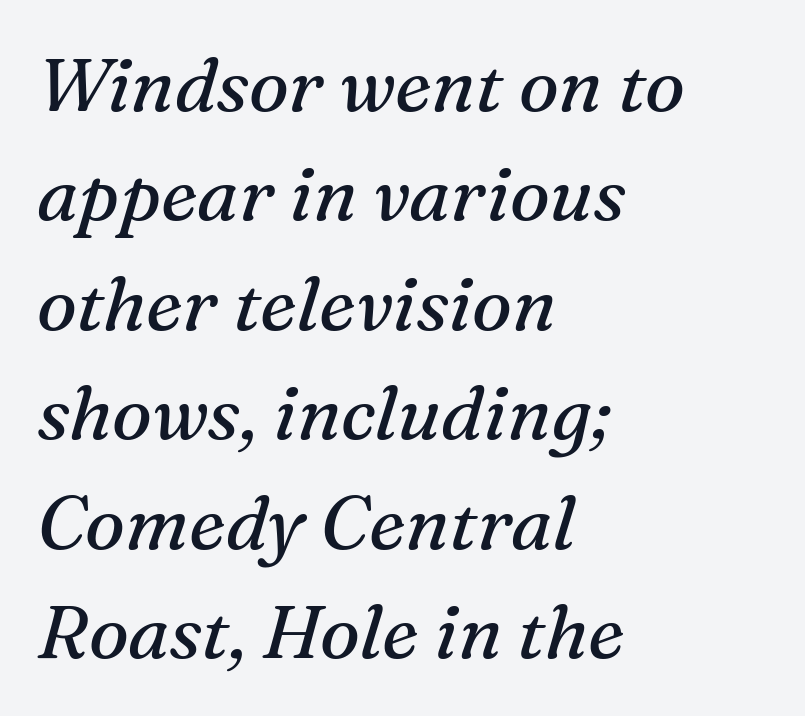
Character widths vary here, with narrow letters taking less room than wide ones. The rendering applies a slant to the glyphs. Just letters on the line, the space beneath them empty. In terms of letterform style, serifs are clearly present. The letters look calm and open, with moderate or lighter stems. Does the copy run flush right? No — it runs flush left.
